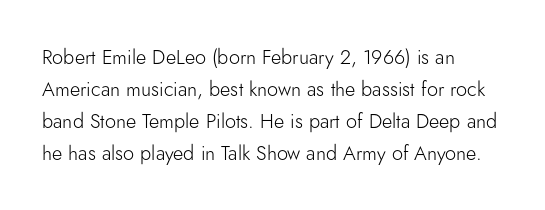
The image shows 20 px text type, upright; set left-aligned, normal line spacing (1.6x), normal letter spacing, not underlined.
